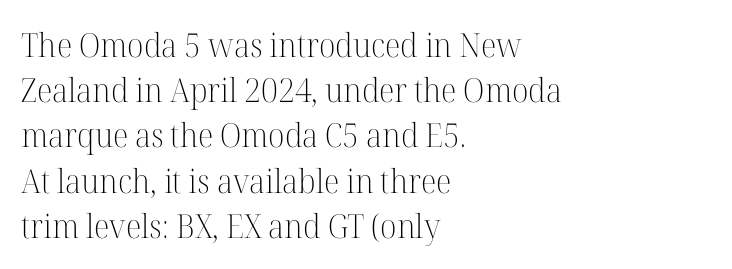
The image shows 33 px light serif type, upright; set left-aligned, normal line spacing (1.37x), normal letter spacing, not underlined; high stroke contrast and a medium x-height.
